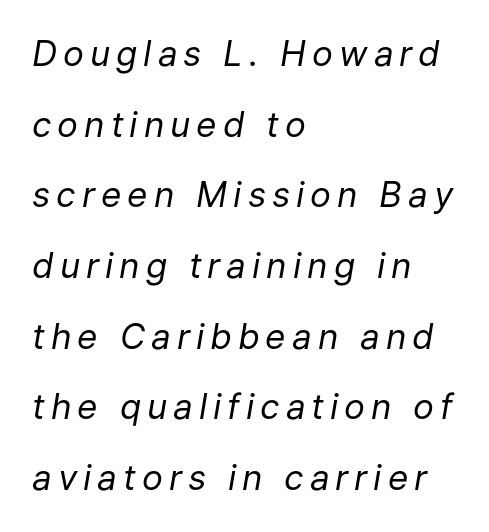
The image shows 35 px regular-weight type, italic (leaning right); set left-aligned, loose line spacing (2.02x), not underlined; low stroke contrast and a medium x-height.
